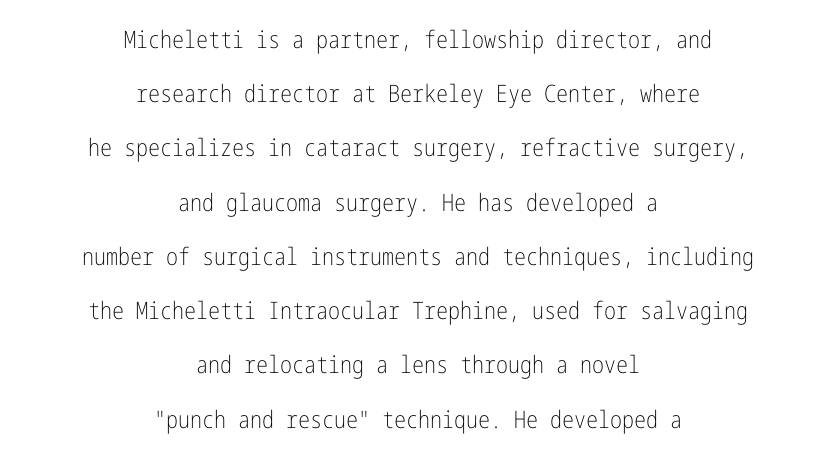
The image shows 24 px text type, upright; set centered, loose line spacing (2.26x), normal letter spacing, not underlined.
